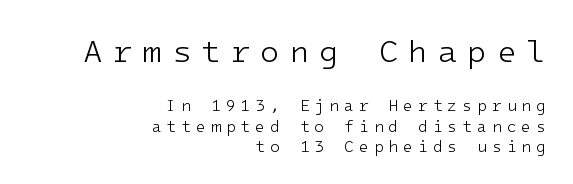
The image shows 32 px light sans-serif type, upright, monospaced; set right-aligned, normal line spacing (1.27x), unusually wide letter spacing (+0.31 em), not underlined; the first (top) block is 2.0x larger; low stroke contrast and a medium x-height.
